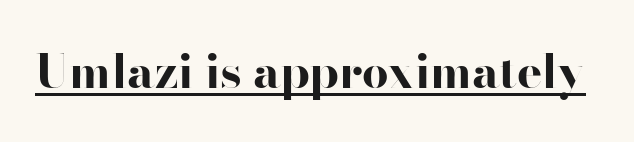
A typesetter would call this zero additional tracking. The lettering stays uniformly vertical, giving the passage a roman look. A typographer would call this underscored text. Character widths vary here, with narrow letters taking less room than wide ones. Font category for this specimen: sans-serif.
